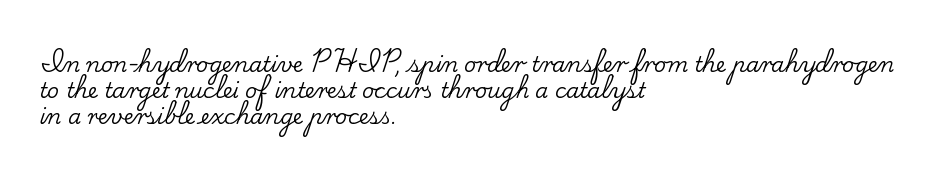
A typesetter would call this leading conventional body-copy spacing. This rendering uses left alignment, leaving the right contour irregular. The letterforms sit shoulder to shoulder at normal distance. Decoration check: the copy has no underline.
